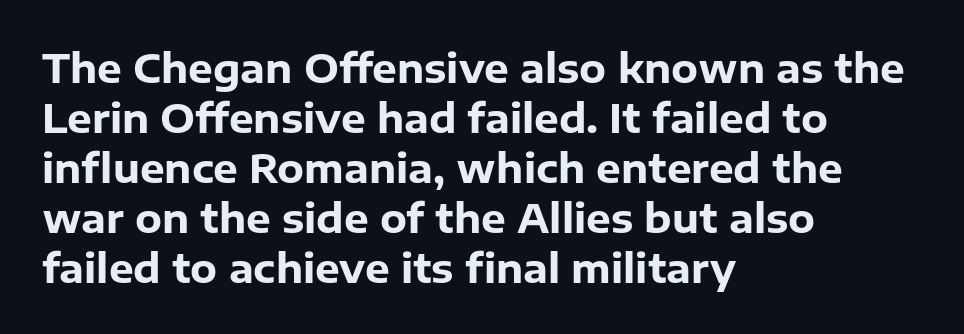
The image shows 39 px heavy sans-serif type, upright; set left-aligned, normal line spacing (1.28x), normal letter spacing, not underlined; low stroke contrast and a medium x-height.
